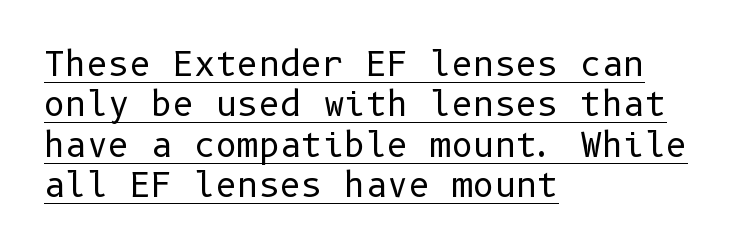
Q: Is the text bold? A: No.
Q: Is the text italic (slanted)? A: No, it is upright.
Q: Is the typeface a serif or a sans-serif typeface? A: Sans-serif.
Q: Is the text underlined? A: Yes.
Q: How is the paragraph aligned? A: Left-aligned.
Q: Is the spacing between letters normal or unusually wide? A: Normal.
Q: Width (condensed, normal, or wide)? A: Normal.
Q: Stroke contrast? A: Low.
Q: x-height? A: Medium.
